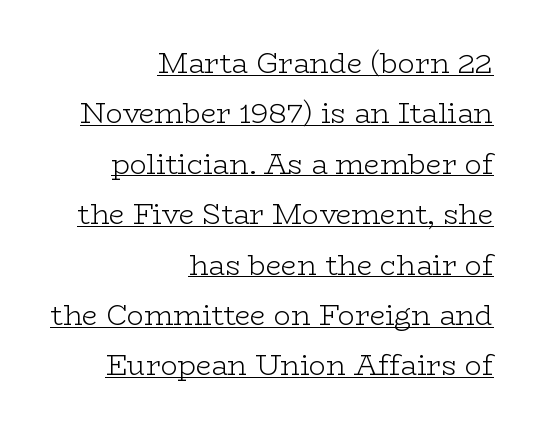
Varying glyph widths throughout — classic text-font behaviour. What kind of face is this? One with serifs. The lettering is marked with a stroke running underneath it. The lettering stays uniformly vertical, giving the passage a roman look.
